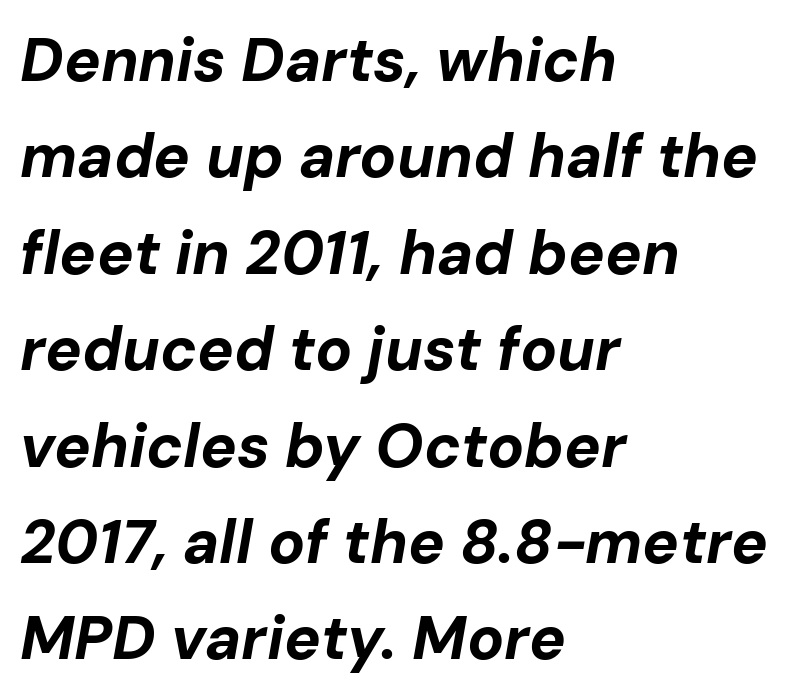
{"italic": "yes", "lean": "right", "slant_degrees": 10, "bold": "yes", "weight": "bold", "width": "normal", "stroke_contrast": "low", "x_height": "medium", "monospaced": "no", "underline": "no", "align": "left", "line_spacing": "normal", "line_spacing_ratio": 1.58, "letter_spacing": "normal", "letter_spacing_em": 0.0, "glyph_px": 61}
